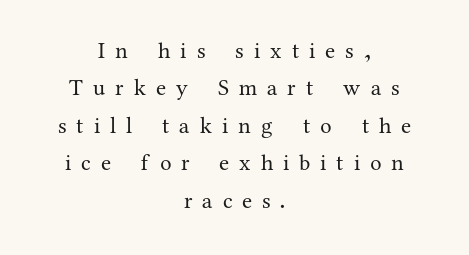
Q: Is the text bold? A: No.
Q: Is the text italic (slanted)? A: No, it is upright.
Q: Is the text underlined? A: No.
Q: How is the paragraph aligned? A: Centered.
Q: Is the spacing between letters normal or unusually wide? A: Unusually wide.
Q: Is the spacing between lines tight, normal or loose? A: Normal.
